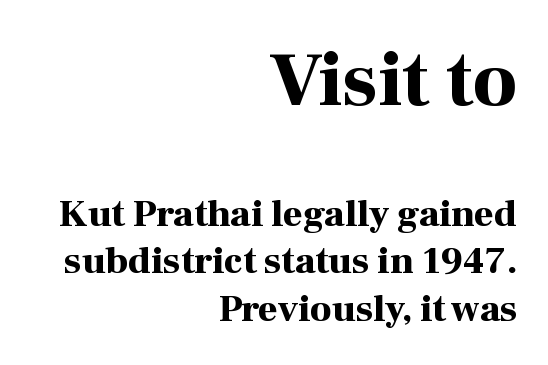
{"serif": "yes", "italic": "no", "bold": "yes", "weight": "bold", "width": "normal", "stroke_contrast": "high", "x_height": "medium", "monospaced": "no", "underline": "no", "align": "right", "line_spacing": "normal", "line_spacing_ratio": 1.25, "letter_spacing": "normal", "letter_spacing_em": 0.0, "larger_block": "first", "size_ratio": 2.03, "glyph_px": 77}
